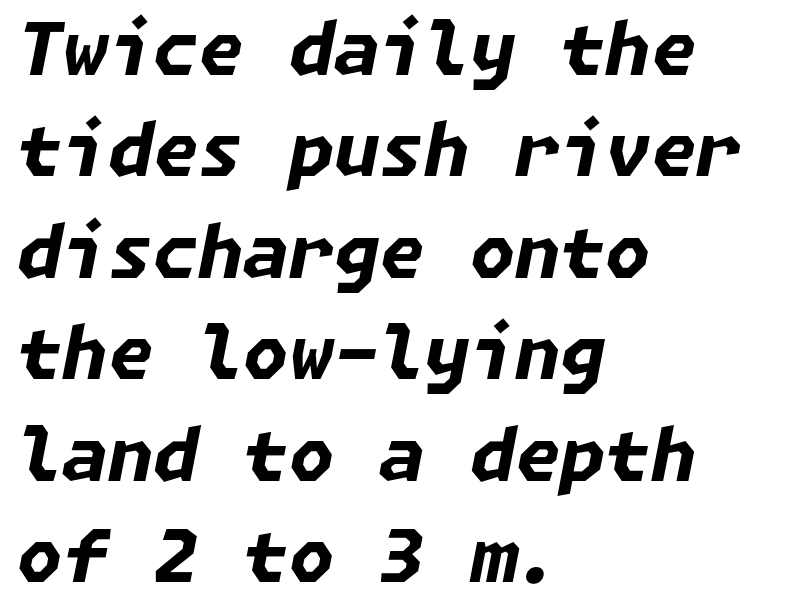
{"italic": "yes", "lean": "right", "slant_degrees": 11, "bold": "yes", "weight": "bold", "width": "normal", "stroke_contrast": "low", "x_height": "medium", "underline": "no", "align": "left", "line_spacing": "normal", "line_spacing_ratio": 1.39, "letter_spacing": "normal", "letter_spacing_em": 0.0, "glyph_px": 73}
